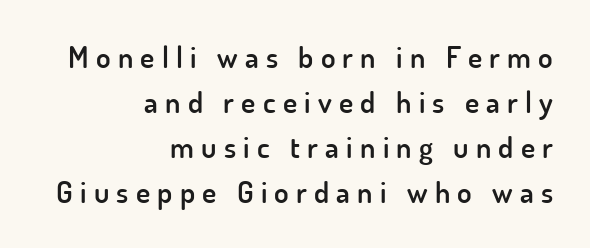
Q: Is the text bold? A: Semi-bold.
Q: Is the text italic (slanted)? A: No, it is upright.
Q: Is the typeface a serif or a sans-serif typeface? A: Sans-serif.
Q: Is the text underlined? A: No.
Q: How is the paragraph aligned? A: Right-aligned.
Q: Is the spacing between letters normal or unusually wide? A: Unusually wide.
Q: Is the spacing between lines tight, normal or loose? A: Normal.
Q: Width (condensed, normal, or wide)? A: Normal.
Q: Stroke contrast? A: Low.
Q: x-height? A: Small.
Q: Monospaced? A: No.
